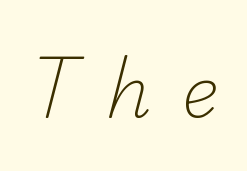
{"serif": "no", "bold": "no", "weight": "light", "width": "normal", "stroke_contrast": "low", "x_height": "small", "monospaced": "no", "underline": "no", "letter_spacing": "wide", "letter_spacing_em": 0.43, "glyph_px": 70}
